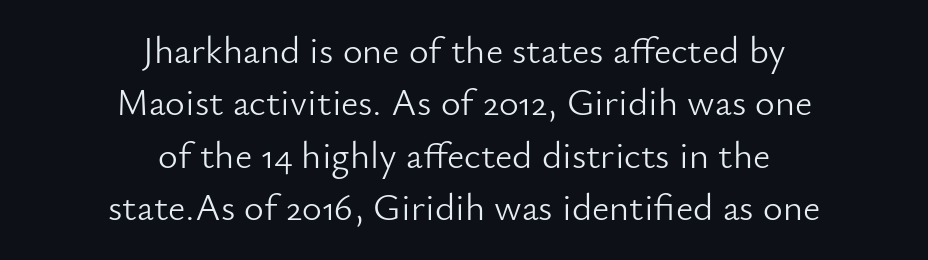
{"serif": "no", "italic": "no", "bold": "no", "weight": "light", "width": "normal", "stroke_contrast": "low", "x_height": "small", "monospaced": "no", "underline": "no", "align": "center", "line_spacing": "normal", "line_spacing_ratio": 1.38, "letter_spacing": "normal", "letter_spacing_em": 0.0, "glyph_px": 38}
